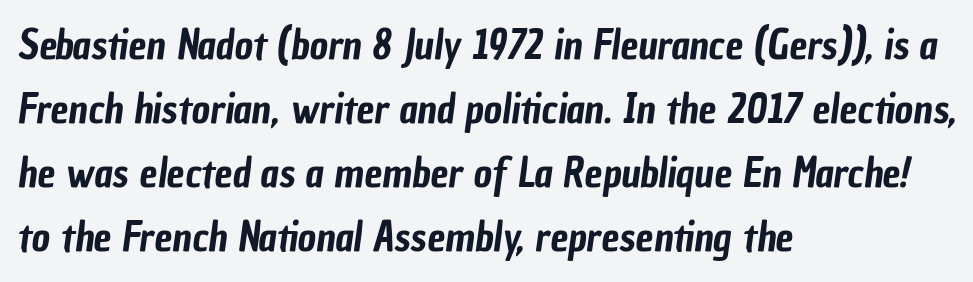
Unlike a traditional serif, this face leaves its strokes unadorned. Anything drawn beneath the words? Only blank space. The gaps between neighbouring characters are ordinary and unremarkable. Typeset ragged right — the left edge is the straight one.
